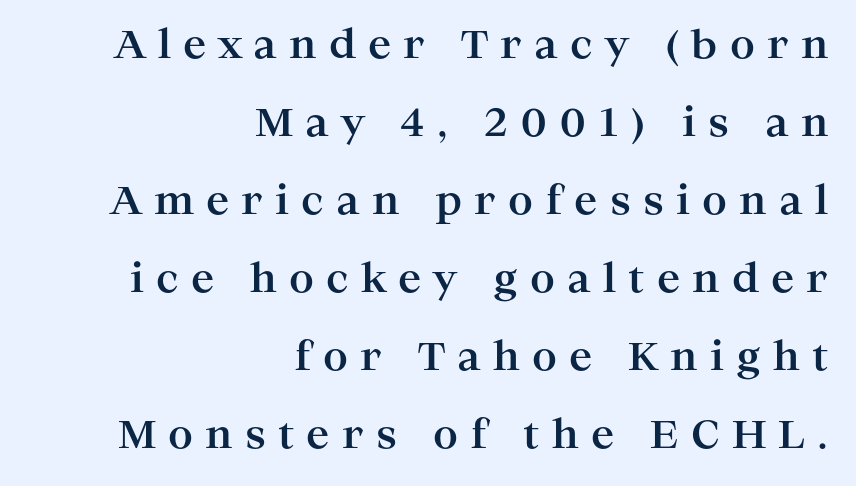
In terms of letterform style, serifs are clearly present. This is the regular roman posture of the typeface. Beneath every word, the page is bare. A typesetter would call this heavily tracked-out type.
